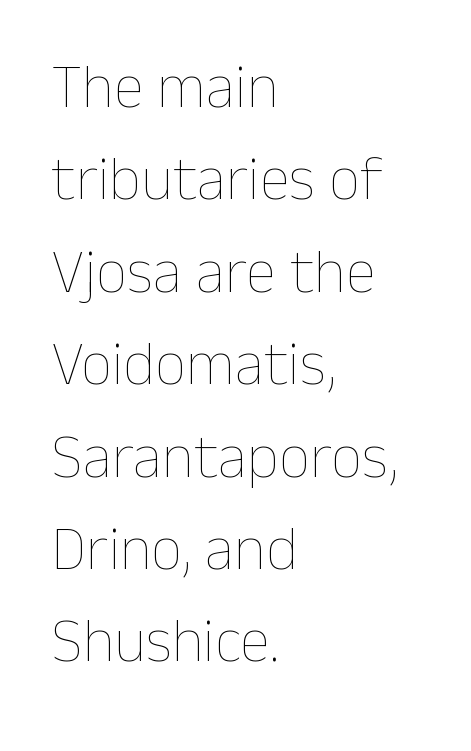
Q: Is the text bold? A: No.
Q: Is the text italic (slanted)? A: No, it is upright.
Q: Is the text underlined? A: No.
Q: How is the paragraph aligned? A: Left-aligned.
Q: Is the spacing between letters normal or unusually wide? A: Normal.
Q: Is the spacing between lines tight, normal or loose? A: Normal.
Q: Width (condensed, normal, or wide)? A: Normal.
Q: Stroke contrast? A: Low.
Q: x-height? A: Medium.
Q: Monospaced? A: No.
